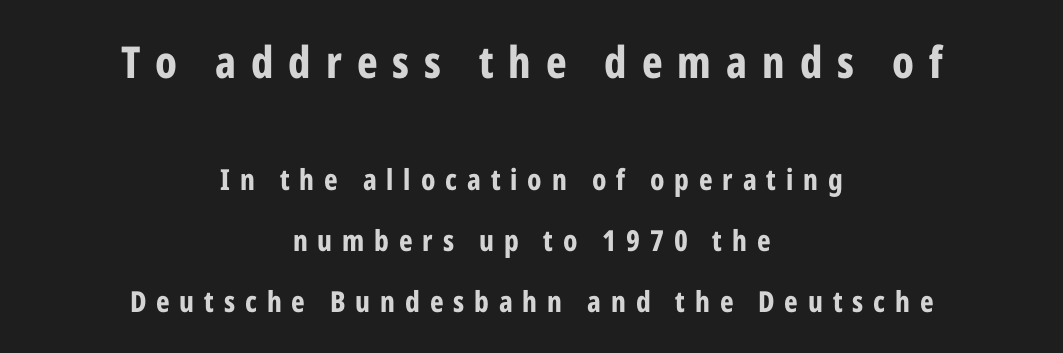
Q: Is the text bold? A: Yes.
Q: Is the text italic (slanted)? A: No, it is upright.
Q: Is the typeface a serif or a sans-serif typeface? A: Sans-serif.
Q: Is the text underlined? A: No.
Q: How is the paragraph aligned? A: Centered.
Q: Is the spacing between letters normal or unusually wide? A: Unusually wide.
Q: Is the spacing between lines tight, normal or loose? A: Loose.
Q: Which block of text is set in a larger size, the first (top) or the second (bottom)? A: The first (top) one.
Q: Width (condensed, normal, or wide)? A: Condensed.
Q: Stroke contrast? A: Low.
Q: x-height? A: Medium.
Q: Monospaced? A: No.
